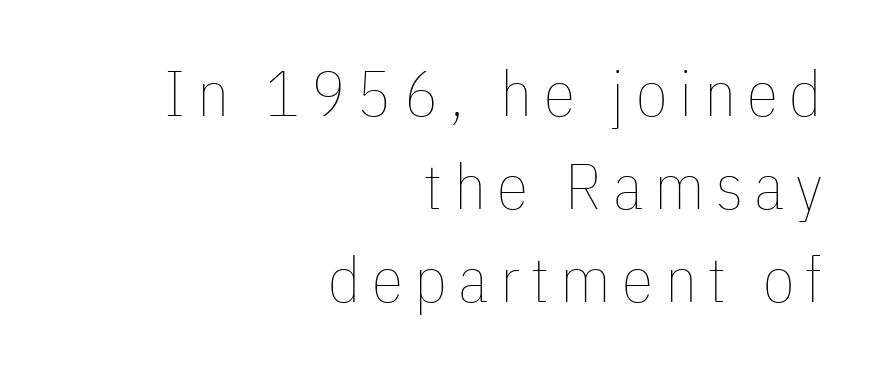
The image shows 64 px thin, condensed type, upright; set right-aligned, normal line spacing (1.45x), not underlined; low stroke contrast and a medium x-height.
